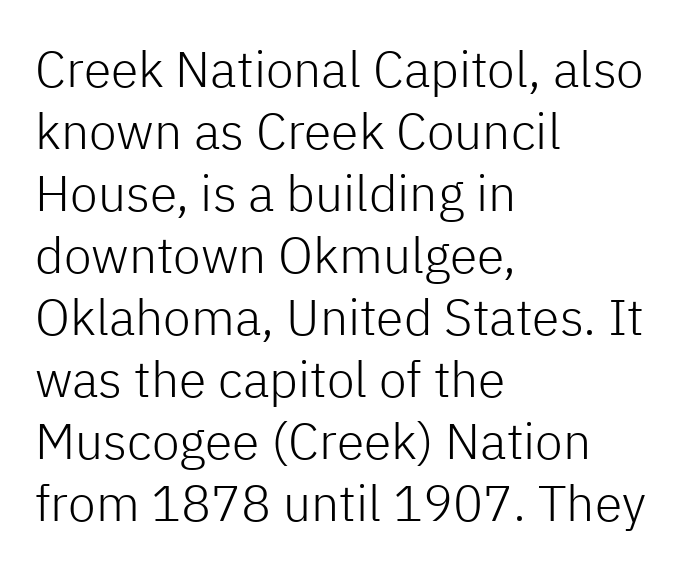
Q: Is the text bold? A: No.
Q: Is the text italic (slanted)? A: No, it is upright.
Q: Is the typeface a serif or a sans-serif typeface? A: Sans-serif.
Q: Is the text underlined? A: No.
Q: How is the paragraph aligned? A: Left-aligned.
Q: Is the spacing between letters normal or unusually wide? A: Normal.
Q: Width (condensed, normal, or wide)? A: Normal.
Q: Stroke contrast? A: Low.
Q: x-height? A: Medium.
Q: Monospaced? A: No.
